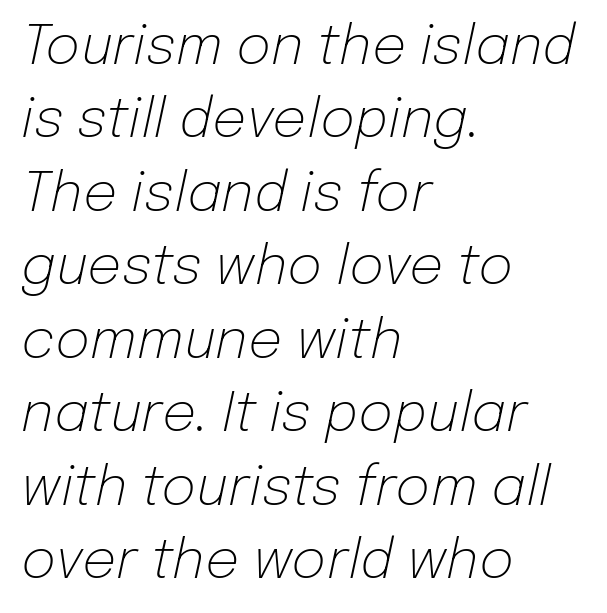
Q: Is the text bold? A: No.
Q: Is the text italic (slanted)? A: Yes, it leans right by about 12 degrees.
Q: Is the text underlined? A: No.
Q: How is the paragraph aligned? A: Left-aligned.
Q: Is the spacing between letters normal or unusually wide? A: Normal.
Q: Is the spacing between lines tight, normal or loose? A: Normal.
Q: Width (condensed, normal, or wide)? A: Normal.
Q: Stroke contrast? A: Low.
Q: x-height? A: Medium.
Q: Monospaced? A: No.
